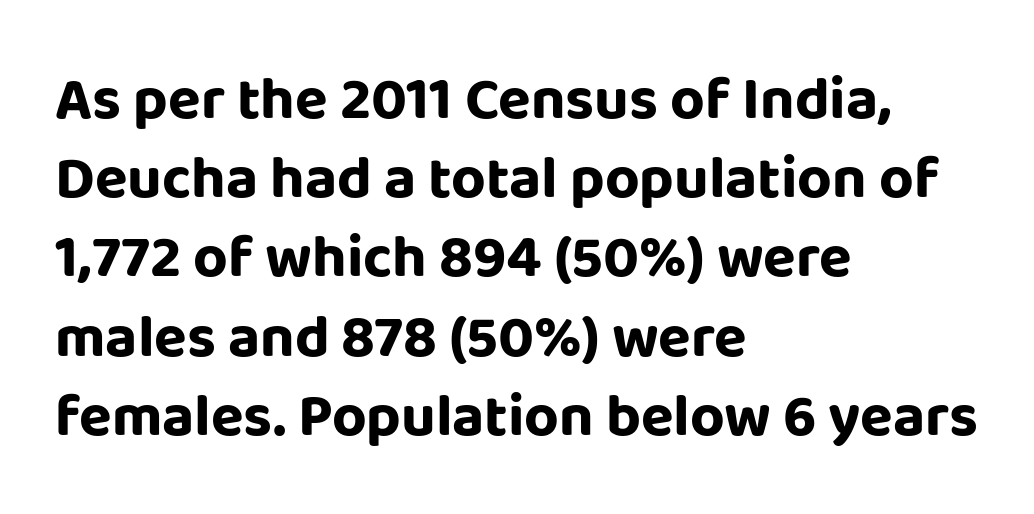
Is this a fixed-width face? No — the glyphs have proportional, varying widths. The typography opts for an upright posture over an oblique one. Are there feet on the stems? There aren't — it's a sans. Students, this is bold: see how much ink each stroke carries.
